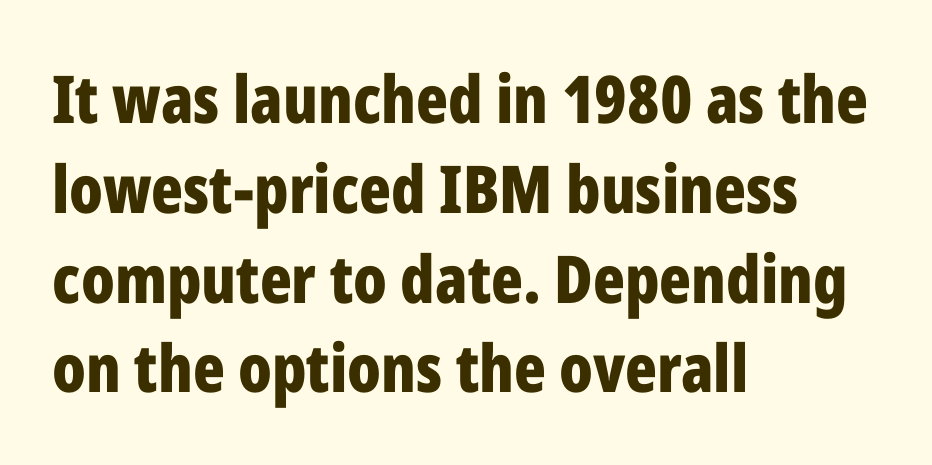
Q: Is the text bold? A: Yes.
Q: Is the text italic (slanted)? A: No, it is upright.
Q: Is the typeface a serif or a sans-serif typeface? A: Sans-serif.
Q: Is the text underlined? A: No.
Q: How is the paragraph aligned? A: Left-aligned.
Q: Is the spacing between letters normal or unusually wide? A: Normal.
Q: Is the spacing between lines tight, normal or loose? A: Normal.
Q: Width (condensed, normal, or wide)? A: Condensed.
Q: Stroke contrast? A: Low.
Q: x-height? A: Medium.
Q: Monospaced? A: No.
